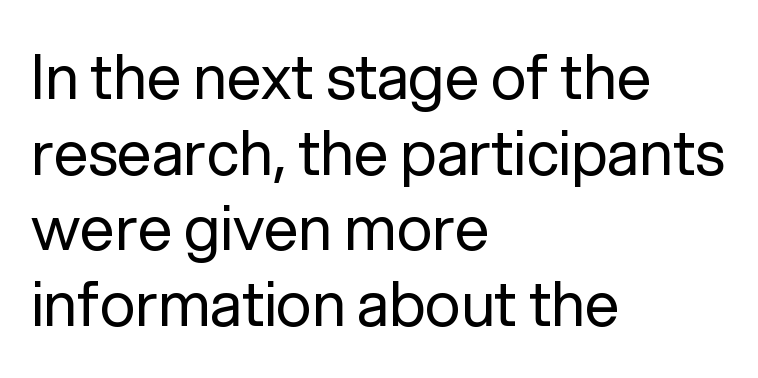
The image shows 61 px regular-weight sans-serif type, upright; set left-aligned, line spacing 1.24x, normal letter spacing, not underlined; low stroke contrast and a medium x-height.
